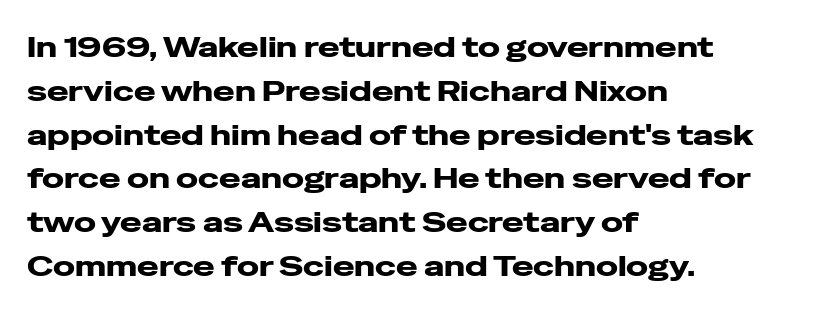
{"serif": "no", "italic": "no", "bold": "yes", "weight": "heavy", "width": "wide", "stroke_contrast": "low", "x_height": "medium", "monospaced": "no", "underline": "no", "align": "left", "line_spacing": "normal", "line_spacing_ratio": 1.51, "letter_spacing": "normal", "letter_spacing_em": 0.0, "glyph_px": 29}
